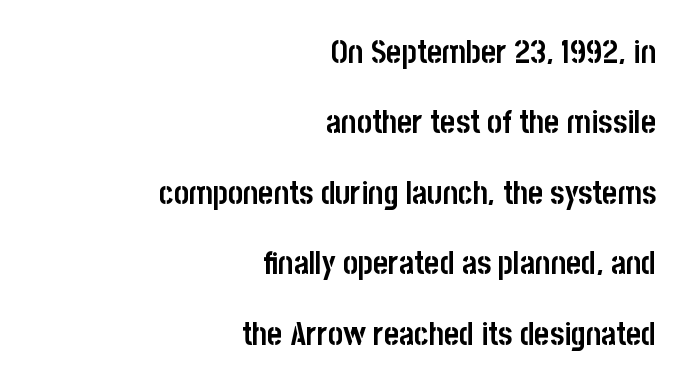
The image shows 32 px semibold, condensed sans-serif type, upright; set right-aligned, loose line spacing (2.2x), normal letter spacing, not underlined; low stroke contrast and a large x-height.
